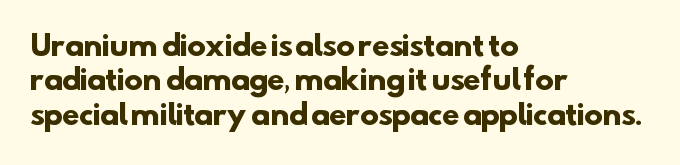
The image shows 28 px heavy sans-serif type; set left-aligned, line spacing 1.23x, normal letter spacing, not underlined; low stroke contrast and a small x-height.
